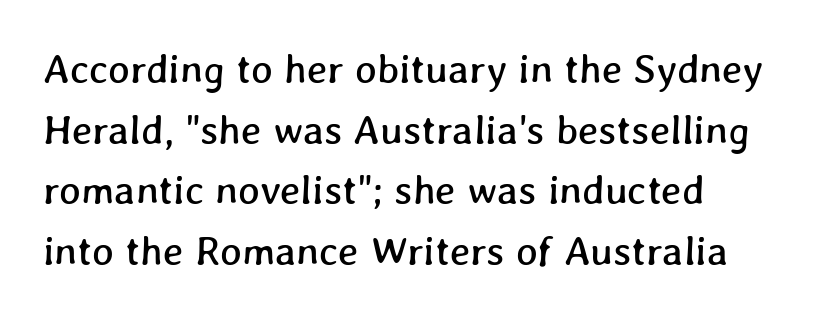
The image shows 41 px text type; set normal line spacing (1.48x), normal letter spacing, not underlined; low stroke contrast and a medium x-height.
